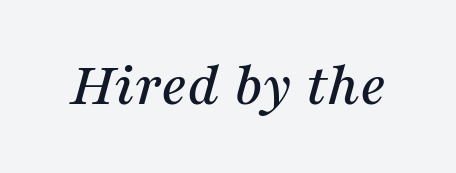
Q: Is the text italic (slanted)? A: Yes, it leans right by about 16 degrees.
Q: Is the typeface a serif or a sans-serif typeface? A: Serif.
Q: Is the text underlined? A: No.
Q: Is the spacing between letters normal or unusually wide? A: Normal.
Q: Width (condensed, normal, or wide)? A: Normal.
Q: Stroke contrast? A: Medium.
Q: x-height? A: Medium.
Q: Monospaced? A: No.
